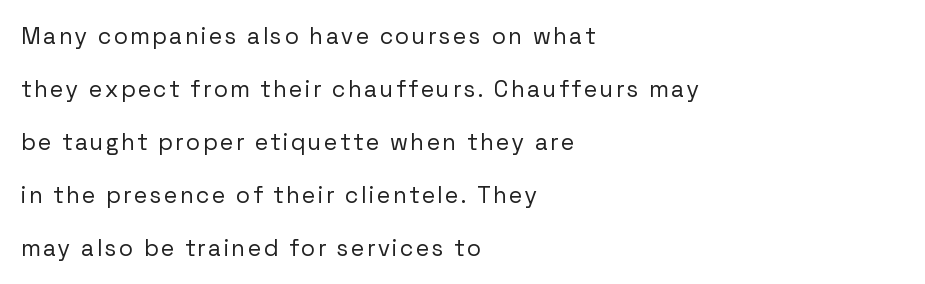
{"italic": "no", "bold": "no", "underline": "no", "align": "left", "line_spacing": "loose", "line_spacing_ratio": 2.3, "glyph_px": 23}
